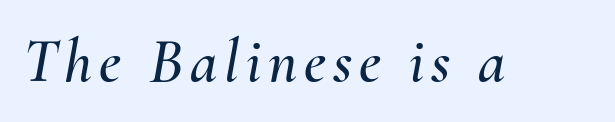
{"italic": "yes", "lean": "right", "slant_degrees": 10, "width": "normal", "stroke_contrast": "medium", "x_height": "small", "monospaced": "no", "underline": "no", "glyph_px": 62}
